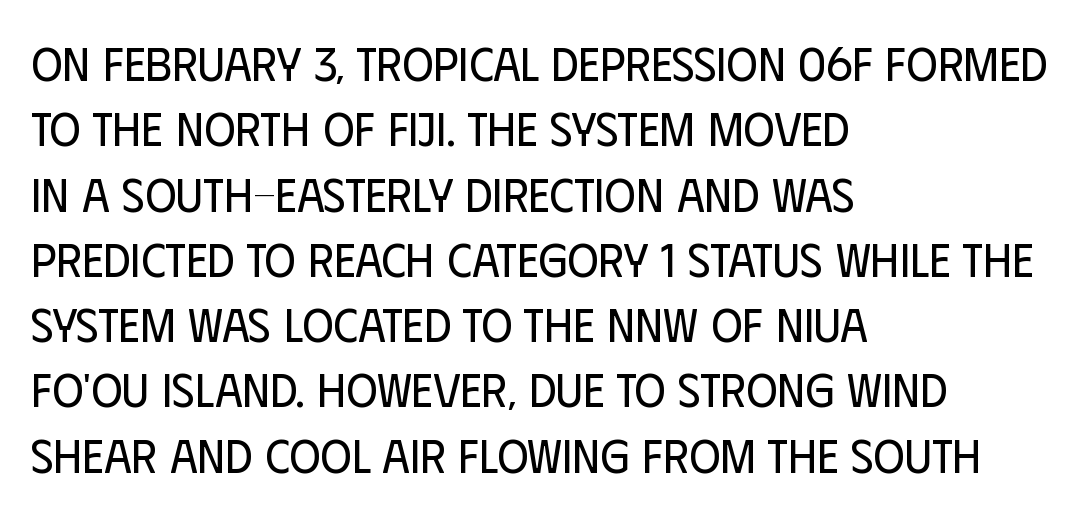
The passage shown has conventional tracking throughout. The designer went with a sans here, leaving each stem footless. Type without underlining. Normally led — the rows are evenly, conventionally spaced. The rendering uses natural spacing where letterforms have individual widths. The font's upright variant was chosen for this text.
